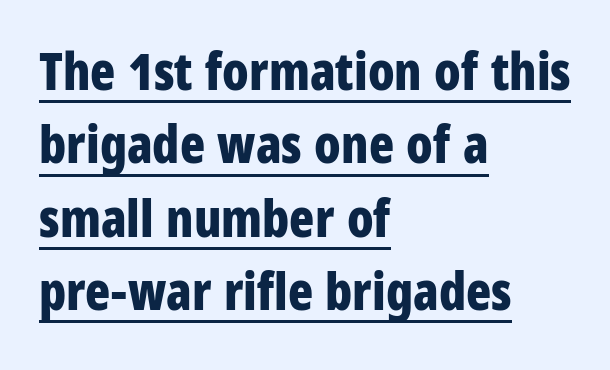
Underlining? Definitely there. Each line starts at the same left margin while the right side varies. It's the straight-up-and-down kind of type. Does the type have serifs? No, each stem ends abruptly. Tracking here is standard; glyphs follow each other at the usual distance. Honestly, the row spacing looks completely unremarkable.
